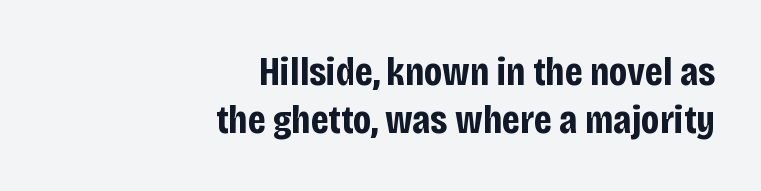
Q: Is the text bold? A: Yes.
Q: Is the text italic (slanted)? A: No, it is upright.
Q: Is the typeface a serif or a sans-serif typeface? A: Sans-serif.
Q: Is the text underlined? A: No.
Q: How is the paragraph aligned? A: Right-aligned.
Q: Is the spacing between letters normal or unusually wide? A: Normal.
Q: Width (condensed, normal, or wide)? A: Condensed.
Q: Stroke contrast? A: Low.
Q: x-height? A: Large.
Q: Monospaced? A: No.
